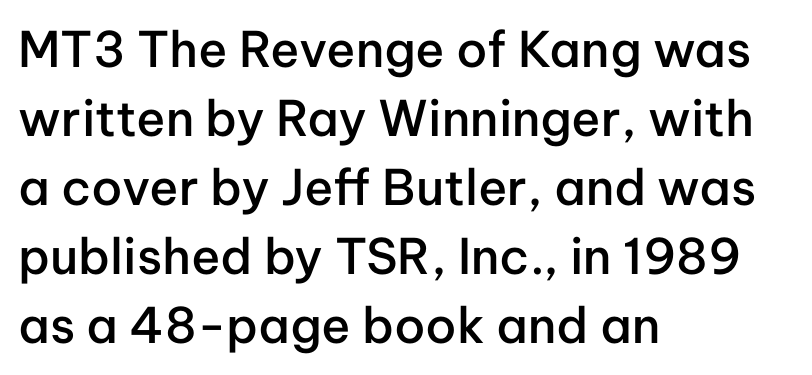
The image shows 49 px semibold sans-serif type, upright; set left-aligned, normal line spacing (1.41x), normal letter spacing, not underlined; low stroke contrast and a medium x-height.
